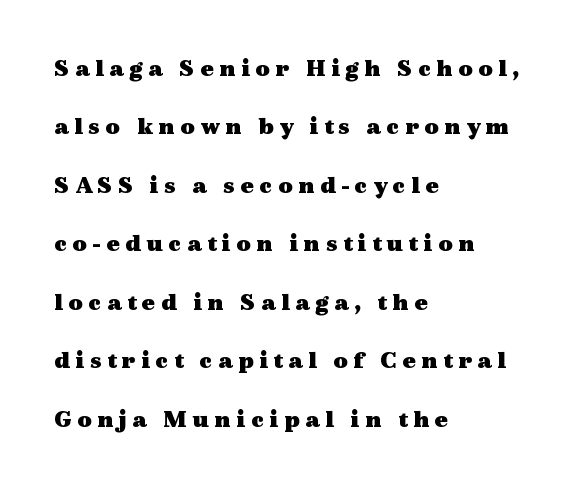
Q: Is the text bold? A: Yes.
Q: Is the text italic (slanted)? A: No, it is upright.
Q: Is the text underlined? A: No.
Q: How is the paragraph aligned? A: Left-aligned.
Q: Is the spacing between letters normal or unusually wide? A: Unusually wide.
Q: Is the spacing between lines tight, normal or loose? A: Loose.
